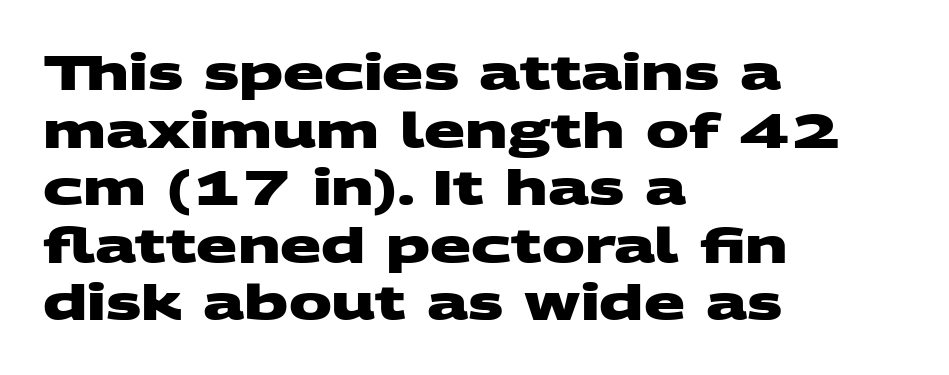
The rag falls on the right side of this text block. The text was rendered using a sans face with plain stroke endings. This rendering features lettering with no underline. A typesetter would call this proportional, since set widths differ per character. The strokes are fattened all the way to bold. This rendering leaves character spacing at its baseline value.
